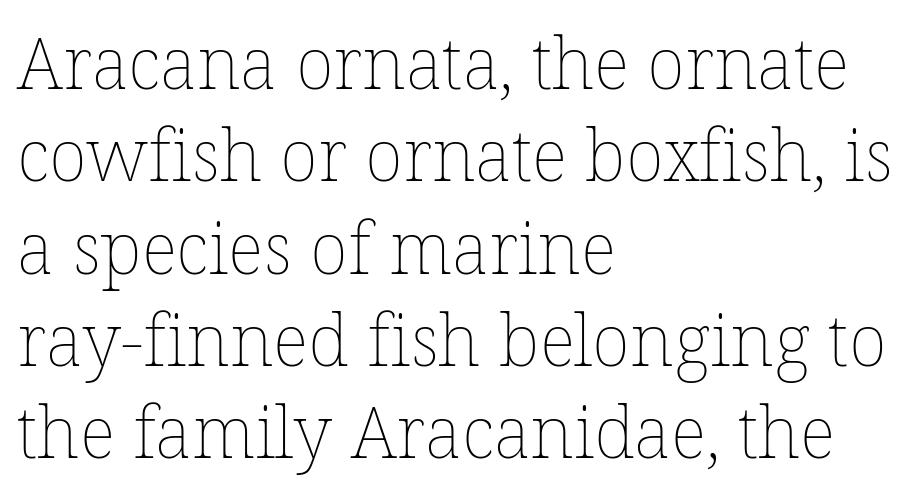
The image shows 71 px thin type, upright; set left-aligned, normal line spacing (1.3x), normal letter spacing, not underlined; low stroke contrast and a medium x-height.
